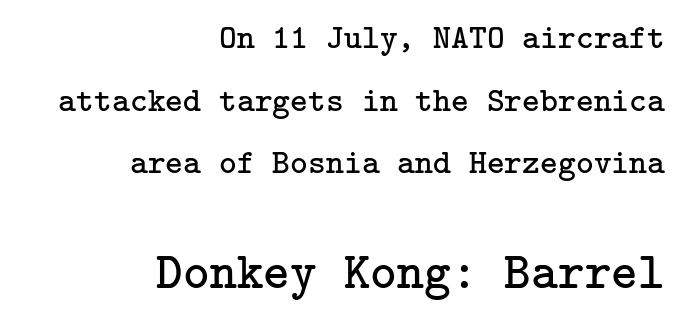
{"serif": "yes", "italic": "no", "bold": "no", "weight": "regular", "width": "normal", "stroke_contrast": "low", "x_height": "medium", "underline": "no", "align": "right", "line_spacing_ratio": 1.84, "letter_spacing": "normal", "letter_spacing_em": 0.0, "larger_block": "second", "size_ratio": 1.5, "glyph_px": 51}
